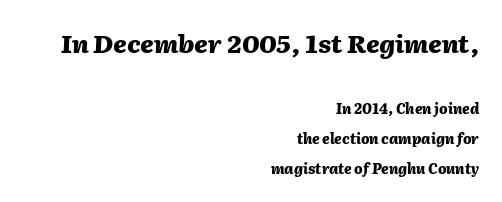
{"italic": "yes", "lean": "right", "slant_degrees": 2, "bold": "yes", "underline": "no", "align": "right", "line_spacing": "loose", "line_spacing_ratio": 2.15, "letter_spacing": "normal", "letter_spacing_em": 0.0, "larger_block": "first", "size_ratio": 1.79, "glyph_px": 25}
